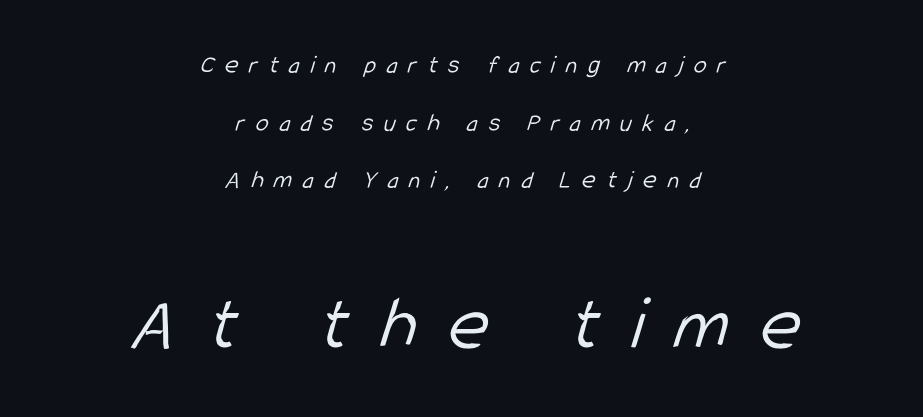
The image shows 77 px light, condensed sans-serif type; set centered, loose line spacing (2.22x), unusually wide letter spacing (+0.41 em), not underlined; the second (bottom) block is 2.96x larger; low stroke contrast and a medium x-height.
